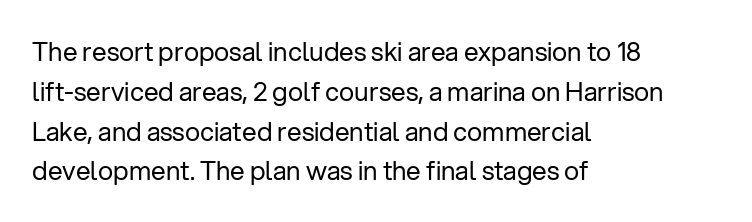
Q: Is the text bold? A: No.
Q: Is the text italic (slanted)? A: No, it is upright.
Q: Is the text underlined? A: No.
Q: How is the paragraph aligned? A: Left-aligned.
Q: Is the spacing between letters normal or unusually wide? A: Normal.
Q: Is the spacing between lines tight, normal or loose? A: Normal.
